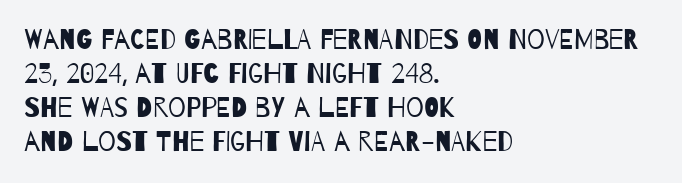
The image shows 28 px regular-weight, condensed sans-serif type; set left-aligned, line spacing 1.22x, normal letter spacing, not underlined; low stroke contrast and a large x-height.
